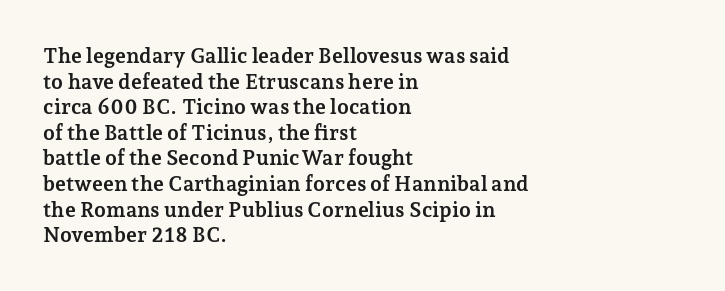
Q: Is the text bold? A: Yes.
Q: Is the text italic (slanted)? A: No, it is upright.
Q: Is the text underlined? A: No.
Q: How is the paragraph aligned? A: Left-aligned.
Q: Is the spacing between letters normal or unusually wide? A: Normal.
